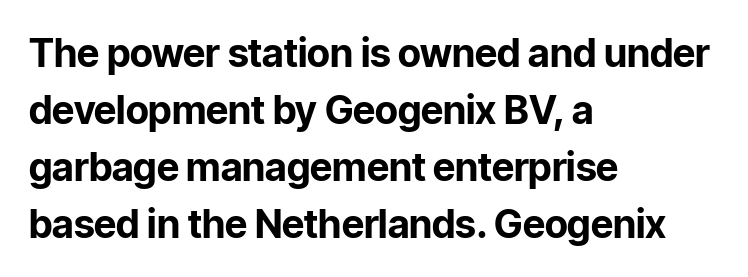
Q: Is the text bold? A: Yes.
Q: Is the text italic (slanted)? A: No, it is upright.
Q: Is the typeface a serif or a sans-serif typeface? A: Sans-serif.
Q: Is the text underlined? A: No.
Q: How is the paragraph aligned? A: Left-aligned.
Q: Is the spacing between letters normal or unusually wide? A: Normal.
Q: Is the spacing between lines tight, normal or loose? A: Normal.
Q: Width (condensed, normal, or wide)? A: Normal.
Q: Stroke contrast? A: Low.
Q: x-height? A: Medium.
Q: Monospaced? A: No.
